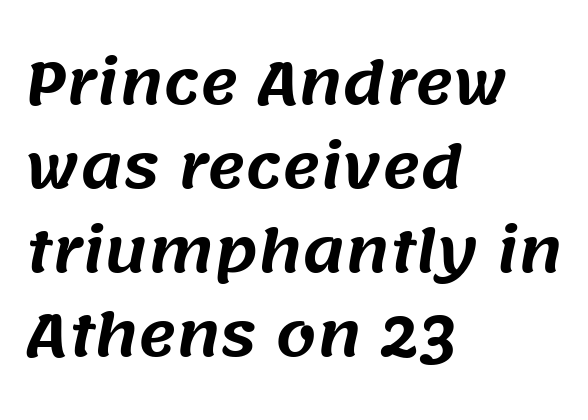
Horizontally, the lines are justified to the leading edge only. Underline: absent. What stands out about the letter spacing? Nothing — it is the standard amount. These lines are rendered in a variable-pitch font.
